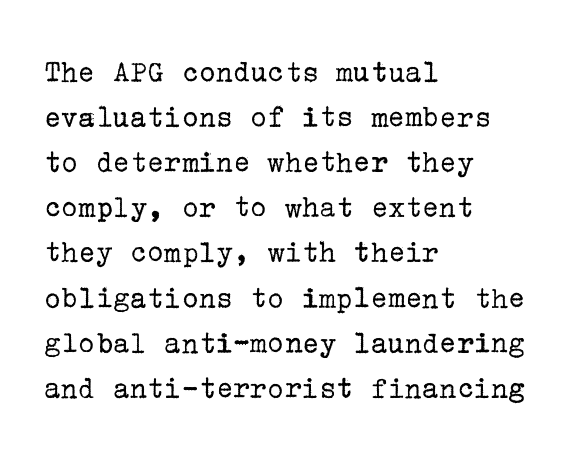
{"serif": "yes", "italic": "no", "bold": "no", "weight": "regular", "width": "normal", "stroke_contrast": "low", "x_height": "medium", "underline": "no", "align": "left", "line_spacing": "normal", "line_spacing_ratio": 1.41, "letter_spacing": "normal", "letter_spacing_em": 0.0, "glyph_px": 32}
